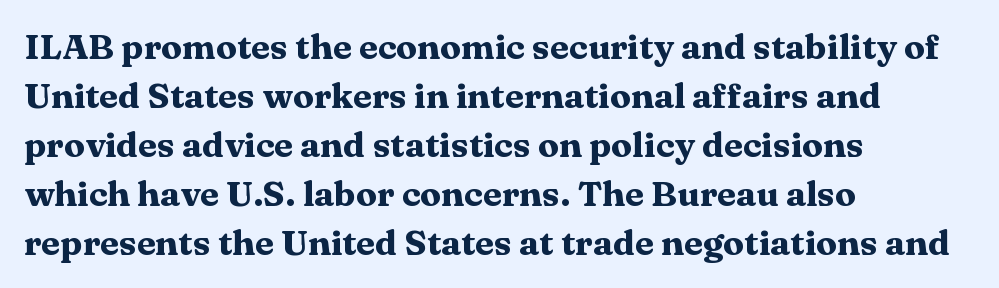
Q: Is the text bold? A: Yes.
Q: Is the text italic (slanted)? A: No, it is upright.
Q: Is the typeface a serif or a sans-serif typeface? A: Serif.
Q: Is the text underlined? A: No.
Q: How is the paragraph aligned? A: Left-aligned.
Q: Is the spacing between letters normal or unusually wide? A: Normal.
Q: Is the spacing between lines tight, normal or loose? A: Normal.
Q: Width (condensed, normal, or wide)? A: Wide.
Q: Stroke contrast? A: Medium.
Q: x-height? A: Medium.
Q: Monospaced? A: No.
